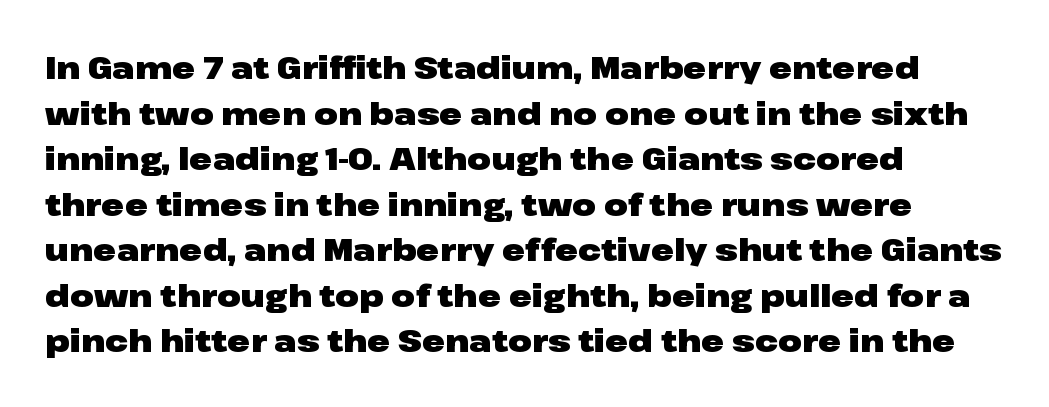
Does the weight exceed regular? Yes, all the way to bold. Default kerning and tracking; the words read as compact shapes. The text block is weighted toward the left margin, trailing off unevenly rightward. Compared with typical paragraphs, the rows here are spaced about the same. Spacing verdict: proportional, widths tailored to each character.
